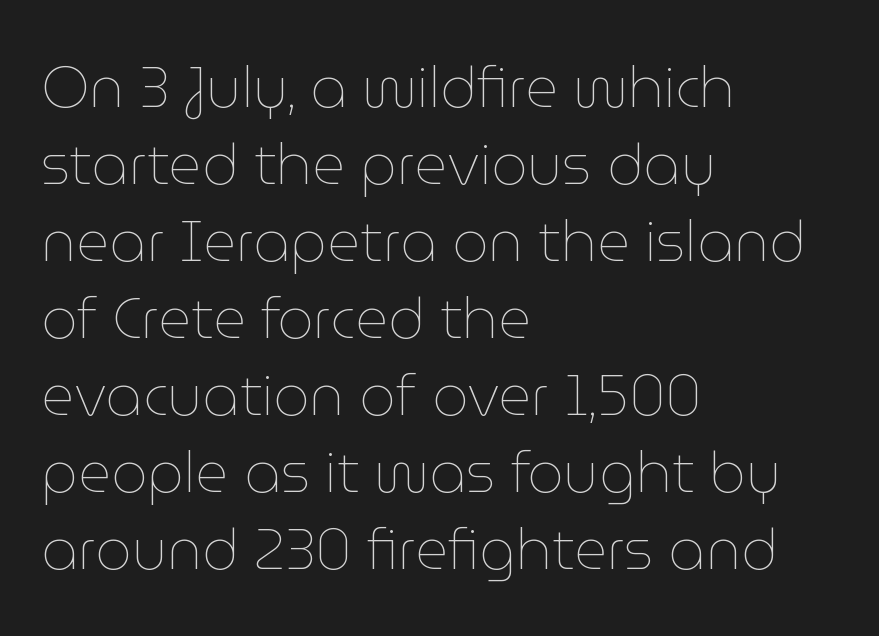
Q: Is the text bold? A: No.
Q: Is the text italic (slanted)? A: No, it is upright.
Q: Is the text underlined? A: No.
Q: How is the paragraph aligned? A: Left-aligned.
Q: Is the spacing between letters normal or unusually wide? A: Normal.
Q: Is the spacing between lines tight, normal or loose? A: Normal.
Q: Width (condensed, normal, or wide)? A: Normal.
Q: Stroke contrast? A: Low.
Q: x-height? A: Medium.
Q: Monospaced? A: No.
